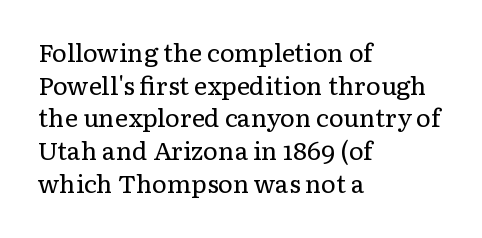
{"italic": "no", "bold": "no", "underline": "no", "align": "left", "line_spacing": "normal", "line_spacing_ratio": 1.31, "letter_spacing": "normal", "letter_spacing_em": 0.0, "glyph_px": 25}
